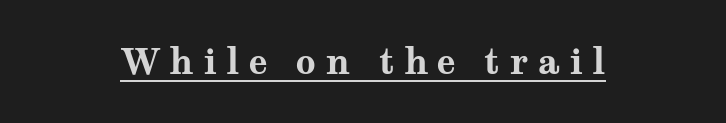
{"serif": "yes", "italic": "no", "bold": "yes", "weight": "bold", "width": "wide", "stroke_contrast": "medium", "x_height": "medium", "monospaced": "no", "underline": "yes", "align": "center", "letter_spacing": "wide", "letter_spacing_em": 0.26, "glyph_px": 35}
